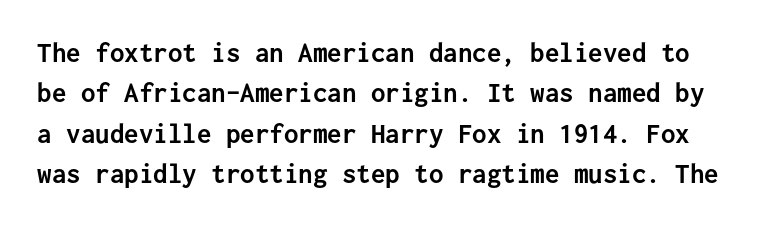
The image shows 29 px semibold sans-serif type, upright, monospaced; set normal line spacing (1.39x), normal letter spacing, not underlined; low stroke contrast and a medium x-height.
